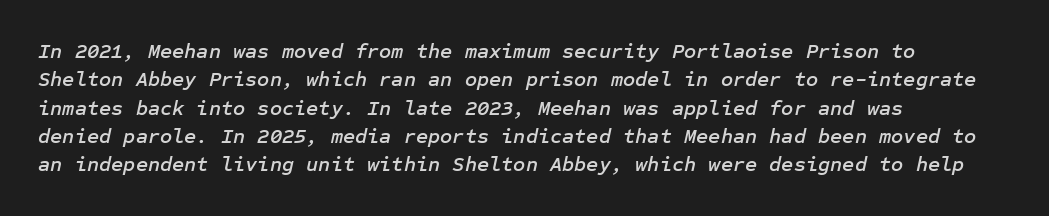
Is the letter spacing exaggerated? No — it looks like the ordinary default. Does the copy run flush right? No — it runs flush left. Style check: oblique. Anything drawn beneath the words? Only blank space. Line spacing here is normal.
